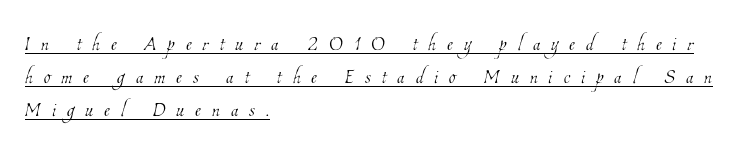
The image shows 27 px text type; set left-aligned, line spacing 1.22x, unusually wide letter spacing (+0.41 em), underlined.
